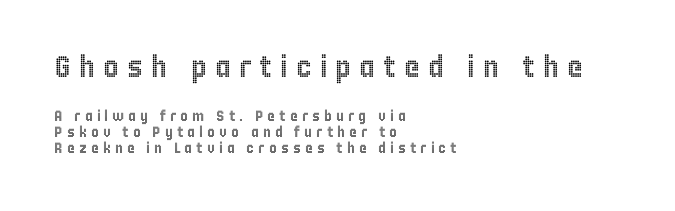
It's the straight-up-and-down kind of type. Varying glyph widths throughout — classic text-font behaviour. Typesetter's note — upper block bumped up in size, lower block left smaller. Tightly led — the rows are bunched.
